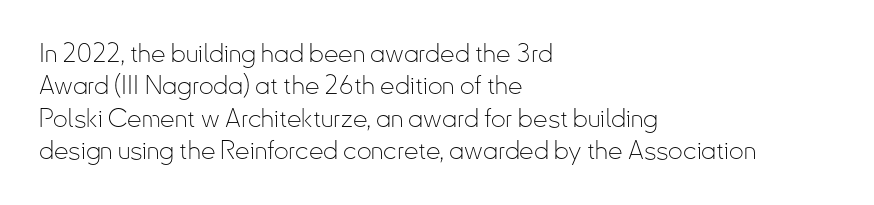
The image shows 26 px text type, upright; set left-aligned, normal line spacing (1.25x), normal letter spacing, not underlined.
